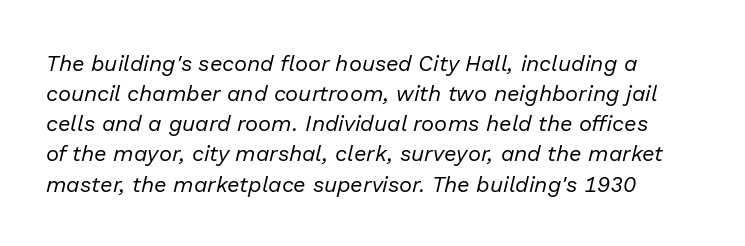
Q: Is the text bold? A: No.
Q: Is the text italic (slanted)? A: Yes, it leans right by about 13 degrees.
Q: Is the text underlined? A: No.
Q: Is the spacing between letters normal or unusually wide? A: Normal.
Q: Is the spacing between lines tight, normal or loose? A: Normal.
